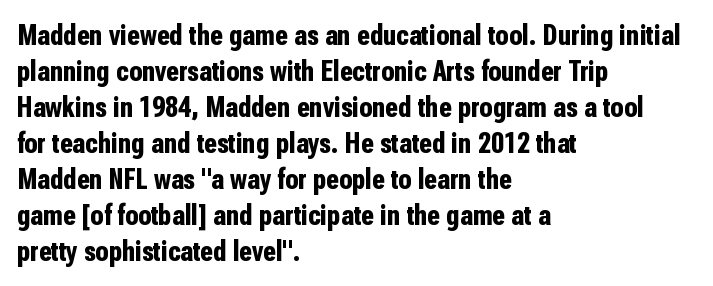
{"serif": "no", "italic": "no", "bold": "yes", "weight": "bold", "width": "condensed", "stroke_contrast": "low", "x_height": "medium", "monospaced": "no", "underline": "no", "align": "left", "line_spacing_ratio": 1.2, "letter_spacing": "normal", "letter_spacing_em": 0.0, "glyph_px": 30}
